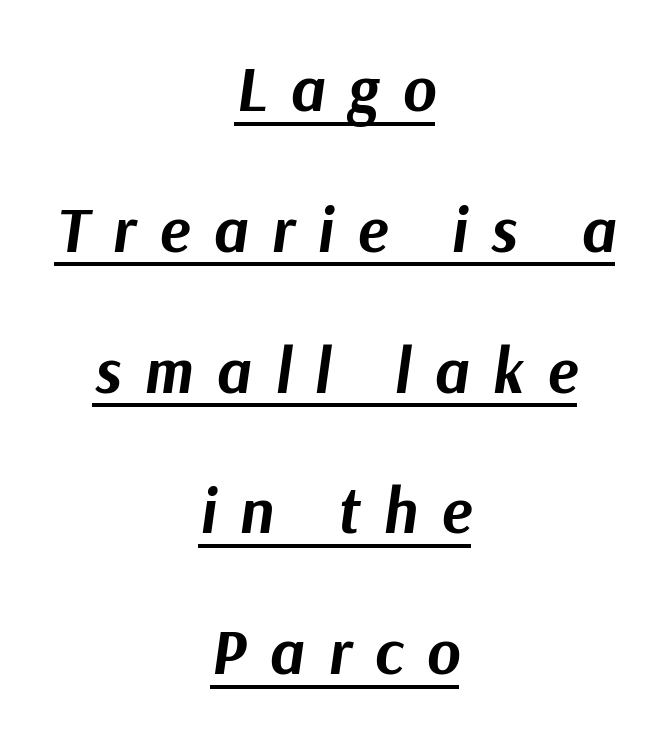
{"italic": "yes", "lean": "right", "slant_degrees": 9, "bold": "yes", "weight": "bold", "width": "normal", "stroke_contrast": "medium", "x_height": "medium", "monospaced": "no", "underline": "yes", "align": "center", "line_spacing": "loose", "line_spacing_ratio": 2.2, "letter_spacing": "wide", "letter_spacing_em": 0.37, "glyph_px": 64}
